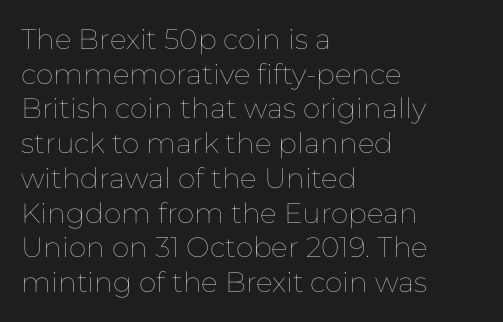
{"italic": "no", "bold": "no", "weight": "thin", "width": "normal", "stroke_contrast": "low", "x_height": "medium", "monospaced": "no", "underline": "no", "align": "left", "line_spacing_ratio": 1.24, "letter_spacing": "normal", "letter_spacing_em": 0.0, "glyph_px": 28}
